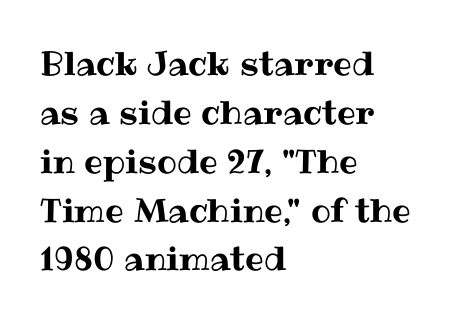
Evenly set lines give the paragraph a standard silhouette. You can tell it's not italic because the verticals are truly vertical. The face used here is rendered with its standard letterfit. Words float on clear page, feet unadorned.
